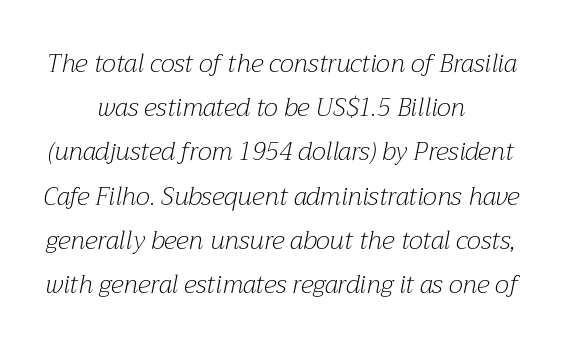
The image shows 25 px text type, italic (leaning right); set centered, line spacing 1.77x, normal letter spacing, not underlined.
